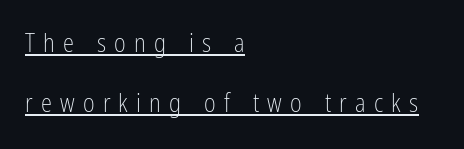
The image shows 25 px text type, upright; set left-aligned, loose line spacing (2.4x), unusually wide letter spacing (+0.33 em), underlined.
